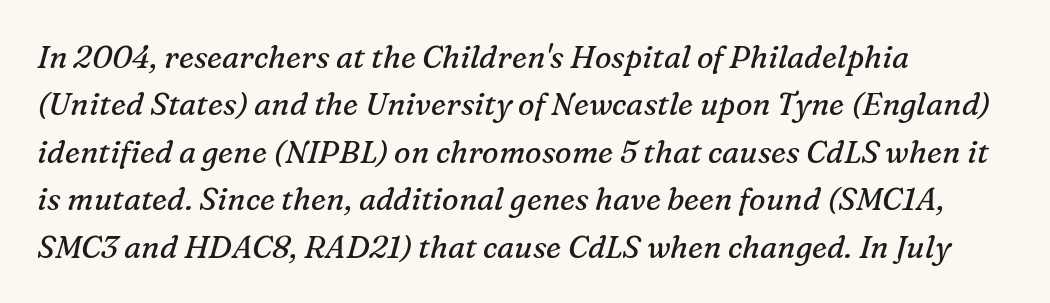
Q: Is the text bold? A: No.
Q: Is the text italic (slanted)? A: Yes, it leans right by about 16 degrees.
Q: Is the typeface a serif or a sans-serif typeface? A: Serif.
Q: Is the text underlined? A: No.
Q: How is the paragraph aligned? A: Left-aligned.
Q: Is the spacing between letters normal or unusually wide? A: Normal.
Q: Is the spacing between lines tight, normal or loose? A: Normal.
Q: Width (condensed, normal, or wide)? A: Normal.
Q: Stroke contrast? A: Medium.
Q: x-height? A: Medium.
Q: Monospaced? A: No.
